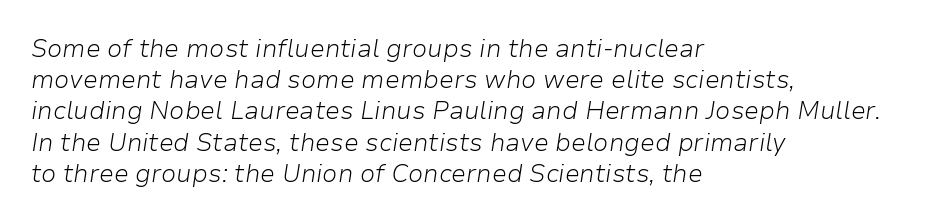
{"italic": "yes", "lean": "right", "slant_degrees": 9, "bold": "no", "underline": "no", "align": "left", "line_spacing": "normal", "line_spacing_ratio": 1.25, "letter_spacing": "normal", "letter_spacing_em": 0.0, "glyph_px": 25}
